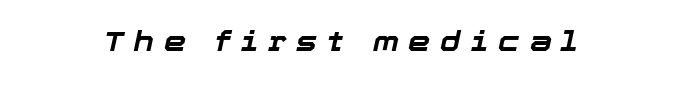
{"italic": "yes", "lean": "right", "slant_degrees": 12, "bold": "yes", "weight": "bold", "width": "normal", "stroke_contrast": "low", "x_height": "medium", "monospaced": "no", "underline": "no", "letter_spacing": "wide", "letter_spacing_em": 0.35, "glyph_px": 28}
